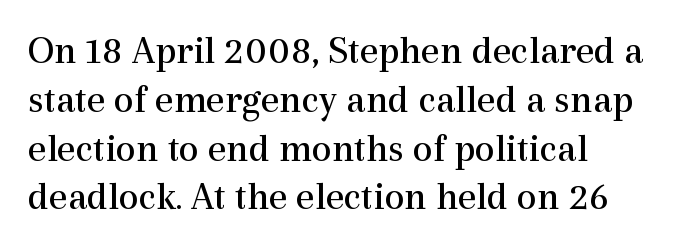
When letters stand straight like this, we call the style roman or upright. Caption: multi-line text, flush left, ragged right. Lines of text with bare space underneath. A typesetter would call this proportional, since set widths differ per character.
